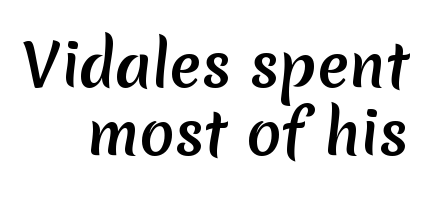
{"serif": "no", "width": "normal", "stroke_contrast": "medium", "x_height": "medium", "monospaced": "no", "underline": "no", "align": "right", "line_spacing_ratio": 1.18, "letter_spacing": "normal", "letter_spacing_em": 0.0, "glyph_px": 58}
